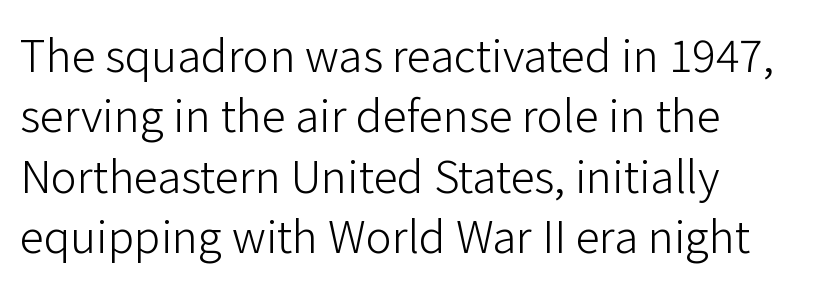
Q: Is the text bold? A: No.
Q: Is the text italic (slanted)? A: No, it is upright.
Q: Is the typeface a serif or a sans-serif typeface? A: Sans-serif.
Q: Is the text underlined? A: No.
Q: How is the paragraph aligned? A: Left-aligned.
Q: Is the spacing between letters normal or unusually wide? A: Normal.
Q: Is the spacing between lines tight, normal or loose? A: Normal.
Q: Width (condensed, normal, or wide)? A: Normal.
Q: Stroke contrast? A: Low.
Q: x-height? A: Medium.
Q: Monospaced? A: No.
